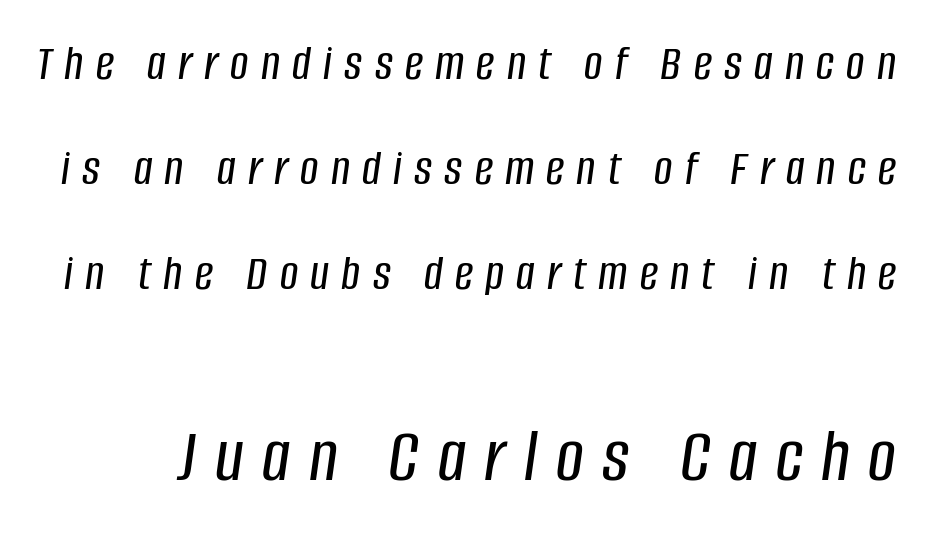
Q: Is the text italic (slanted)? A: Yes, it leans right by about 8 degrees.
Q: Is the text underlined? A: No.
Q: Is the spacing between letters normal or unusually wide? A: Unusually wide.
Q: Is the spacing between lines tight, normal or loose? A: Loose.
Q: Which block of text is set in a larger size, the first (top) or the second (bottom)? A: The second (bottom) one.
Q: Width (condensed, normal, or wide)? A: Condensed.
Q: Stroke contrast? A: Low.
Q: x-height? A: Large.
Q: Monospaced? A: No.
